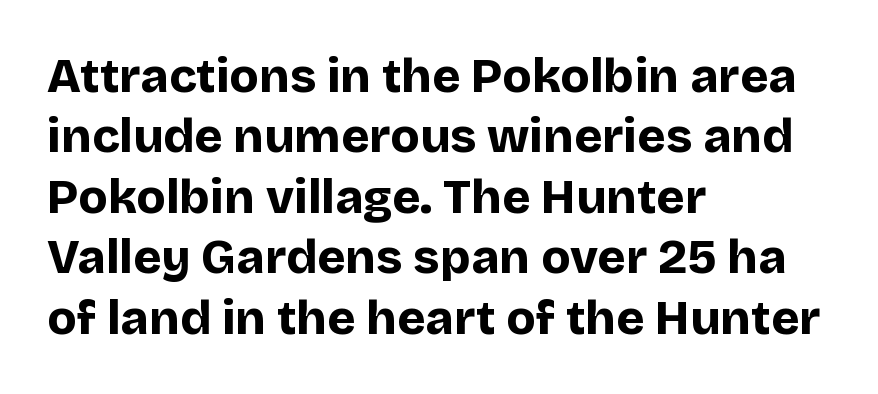
The letters advance in unequal steps, a hallmark of proportional type. No extra tracking has been applied to these lines. Are there feet on the stems? There aren't — it's a sans. The zone under the glyphs is completely vacant. Each new line begins a customary step beneath the previous one.
